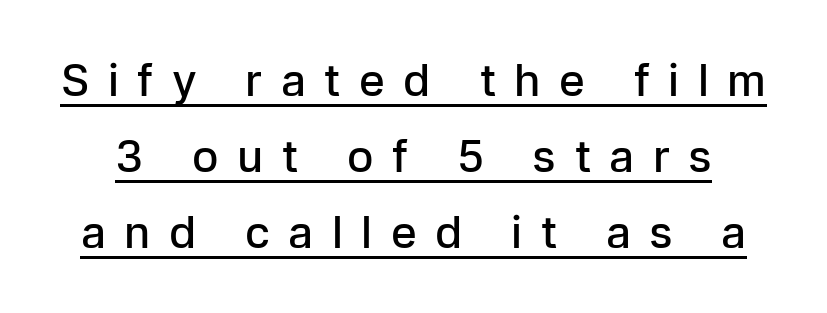
{"serif": "no", "italic": "no", "bold": "semi", "weight": "semibold", "width": "normal", "stroke_contrast": "low", "x_height": "medium", "monospaced": "no", "underline": "yes", "line_spacing_ratio": 1.73, "letter_spacing": "wide", "letter_spacing_em": 0.42, "glyph_px": 44}
